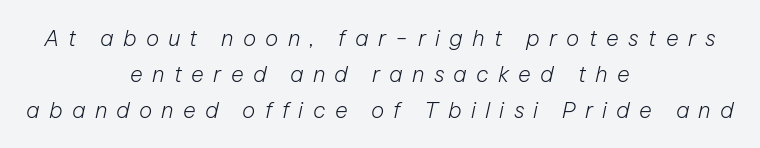
The image shows 22 px text type, italic (leaning right); set centered, normal line spacing (1.63x), unusually wide letter spacing (+0.42 em), not underlined.
